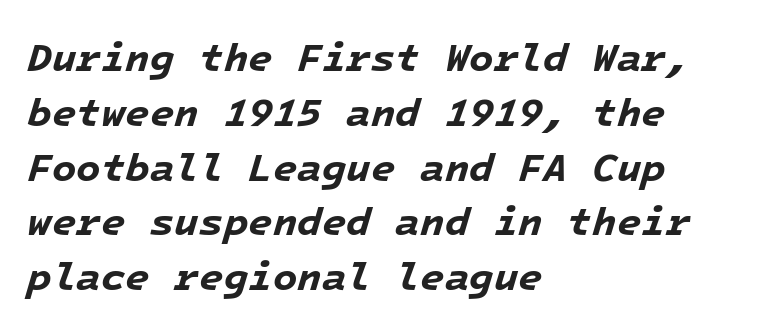
The image shows 40 px bold type, italic (leaning right), monospaced; set left-aligned, normal line spacing (1.37x), normal letter spacing, not underlined; low stroke contrast and a medium x-height.
